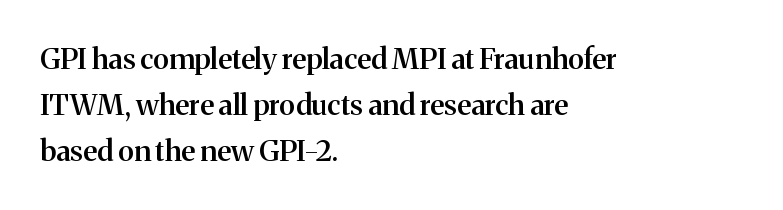
Q: Is the text bold? A: Semi-bold.
Q: Is the text italic (slanted)? A: No, it is upright.
Q: Is the typeface a serif or a sans-serif typeface? A: Serif.
Q: Is the text underlined? A: No.
Q: How is the paragraph aligned? A: Left-aligned.
Q: Is the spacing between letters normal or unusually wide? A: Normal.
Q: Is the spacing between lines tight, normal or loose? A: Normal.
Q: Width (condensed, normal, or wide)? A: Normal.
Q: Stroke contrast? A: Medium.
Q: x-height? A: Medium.
Q: Monospaced? A: No.
